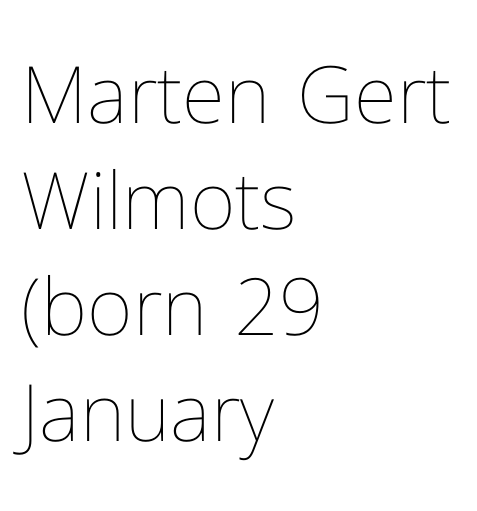
The image shows 79 px thin type, upright; set left-aligned, normal line spacing (1.34x), normal letter spacing, not underlined; low stroke contrast and a medium x-height.
